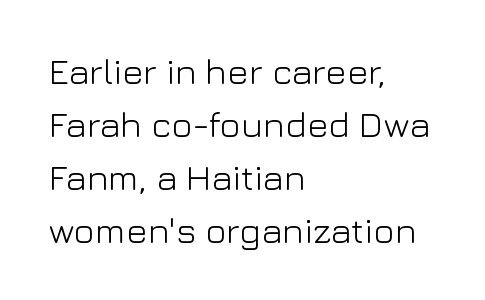
{"serif": "no", "italic": "no", "bold": "no", "weight": "light", "width": "normal", "stroke_contrast": "low", "x_height": "medium", "monospaced": "no", "underline": "no", "align": "left", "line_spacing": "normal", "line_spacing_ratio": 1.47, "letter_spacing": "normal", "letter_spacing_em": 0.0, "glyph_px": 36}
